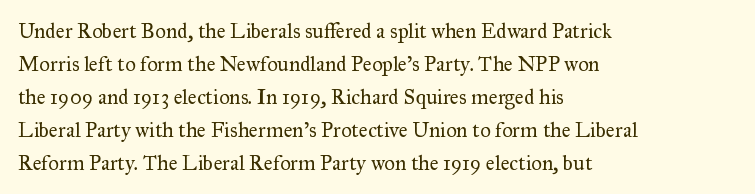
Q: Is the text bold? A: No.
Q: Is the text italic (slanted)? A: No, it is upright.
Q: Is the text underlined? A: No.
Q: How is the paragraph aligned? A: Left-aligned.
Q: Is the spacing between letters normal or unusually wide? A: Normal.
Q: Is the spacing between lines tight, normal or loose? A: Normal.
